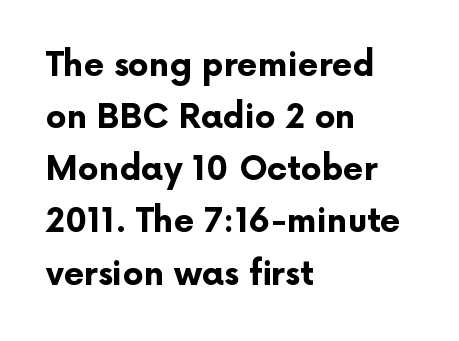
The image shows 33 px bold sans-serif type, upright; set left-aligned, normal line spacing (1.58x), normal letter spacing, not underlined; low stroke contrast and a medium x-height.
